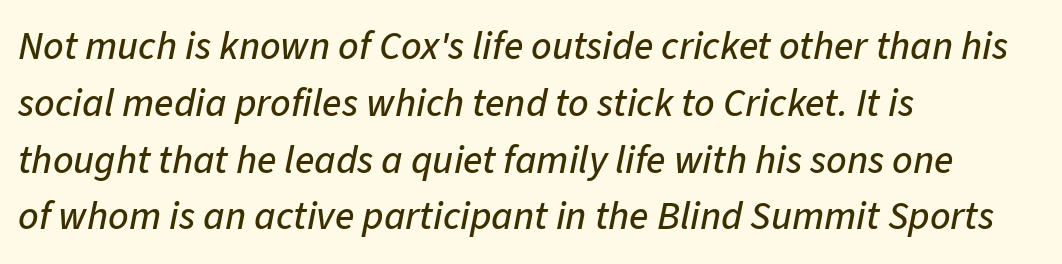
{"italic": "yes", "lean": "right", "slant_degrees": 11, "width": "normal", "stroke_contrast": "low", "x_height": "medium", "monospaced": "no", "underline": "no", "align": "left", "line_spacing": "normal", "line_spacing_ratio": 1.42, "letter_spacing": "normal", "letter_spacing_em": 0.0, "glyph_px": 40}
